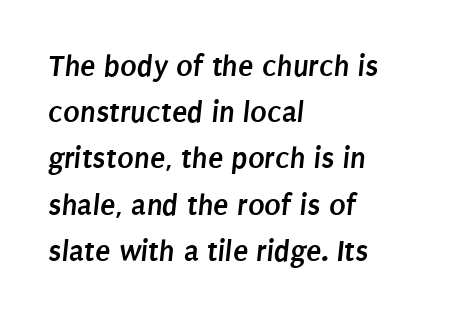
Quick note: underline off. Note the varied advance widths — an 'i' is clearly narrower than an 'm'. A full-strength bold gives these letters their thick strokes. Letter spacing: default. Is there much room between lines? A standard amount, neither cramped nor airy.
